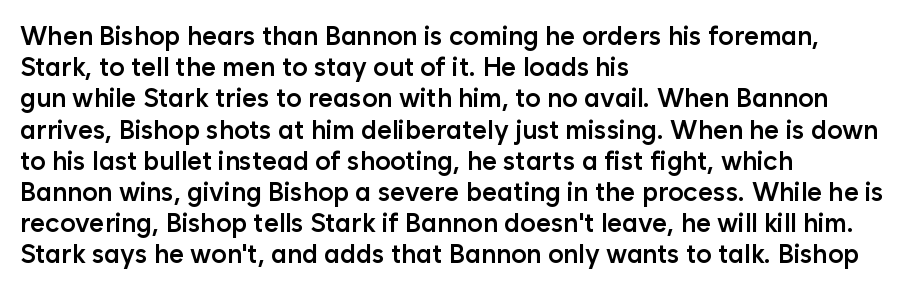
Q: Is the text bold? A: Semi-bold.
Q: Is the text italic (slanted)? A: No, it is upright.
Q: Is the text underlined? A: No.
Q: How is the paragraph aligned? A: Left-aligned.
Q: Is the spacing between letters normal or unusually wide? A: Normal.
